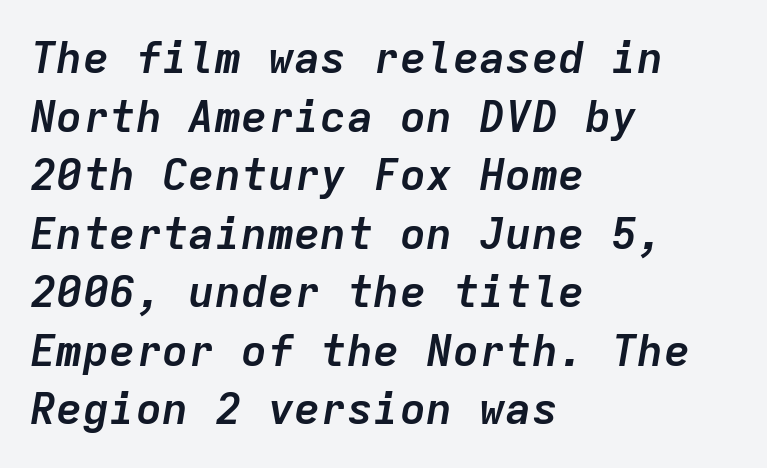
{"italic": "yes", "lean": "right", "slant_degrees": 9, "bold": "yes", "weight": "semibold", "width": "normal", "stroke_contrast": "low", "x_height": "medium", "monospaced": "yes", "underline": "no", "align": "left", "line_spacing": "normal", "line_spacing_ratio": 1.33, "letter_spacing": "normal", "letter_spacing_em": 0.0, "glyph_px": 44}
